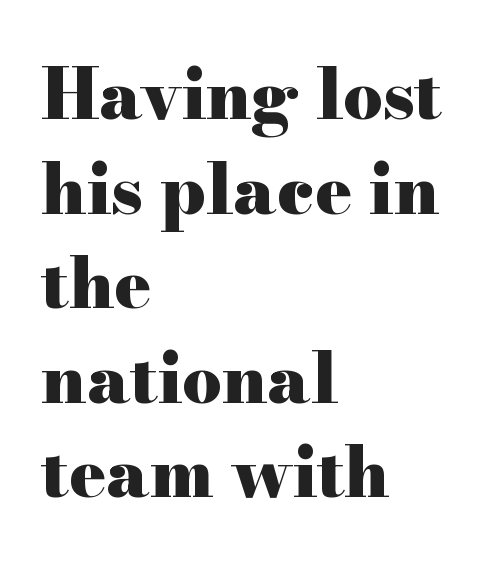
{"serif": "yes", "italic": "no", "bold": "yes", "weight": "heavy", "width": "wide", "stroke_contrast": "high", "x_height": "small", "monospaced": "no", "underline": "no", "align": "left", "line_spacing": "normal", "line_spacing_ratio": 1.37, "letter_spacing": "normal", "letter_spacing_em": 0.0, "glyph_px": 69}
